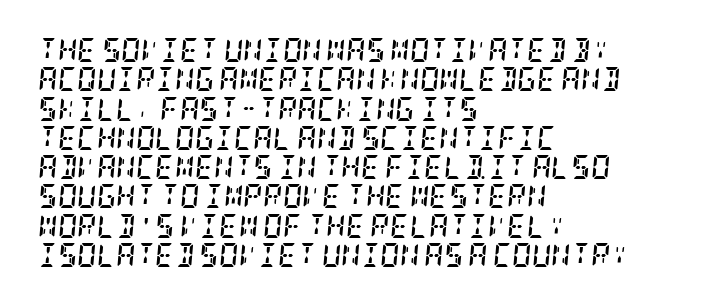
{"italic": "yes", "lean": "right", "slant_degrees": 5, "bold": "yes", "underline": "no", "align": "left", "line_spacing_ratio": 1.22, "letter_spacing": "normal", "letter_spacing_em": 0.0, "glyph_px": 24}
